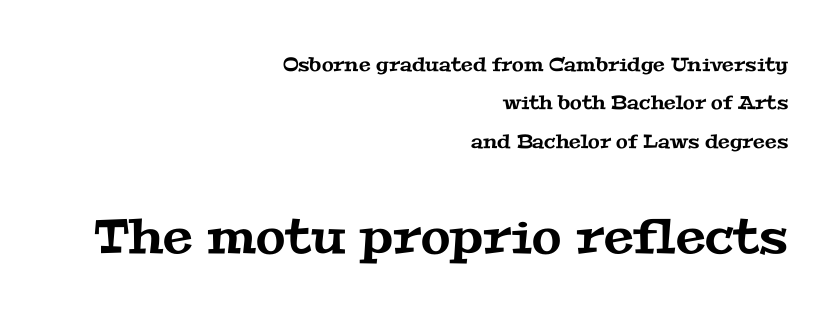
The image shows 48 px wide serif type; set right-aligned, loose line spacing (2.02x), normal letter spacing, not underlined; the second (bottom) block is 2.53x larger; medium stroke contrast and a medium x-height.
